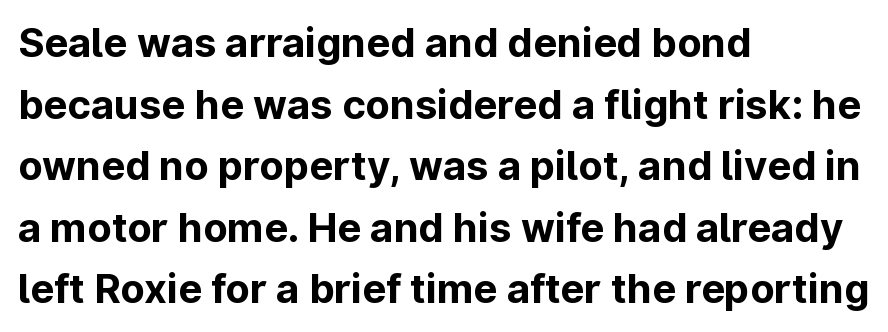
Q: Is the text bold? A: Yes.
Q: Is the text italic (slanted)? A: No, it is upright.
Q: Is the typeface a serif or a sans-serif typeface? A: Sans-serif.
Q: Is the text underlined? A: No.
Q: How is the paragraph aligned? A: Left-aligned.
Q: Is the spacing between letters normal or unusually wide? A: Normal.
Q: Is the spacing between lines tight, normal or loose? A: Normal.
Q: Width (condensed, normal, or wide)? A: Normal.
Q: Stroke contrast? A: Low.
Q: x-height? A: Medium.
Q: Monospaced? A: No.
